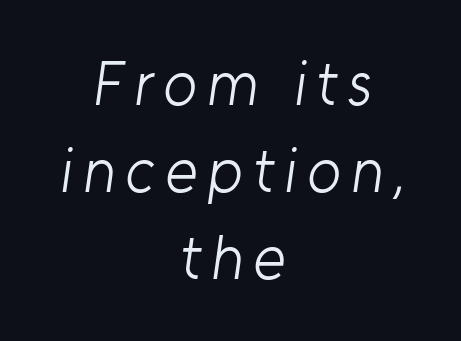
The image shows 62 px light sans-serif type; set centered, normal line spacing (1.4x), not underlined; low stroke contrast and a medium x-height.
